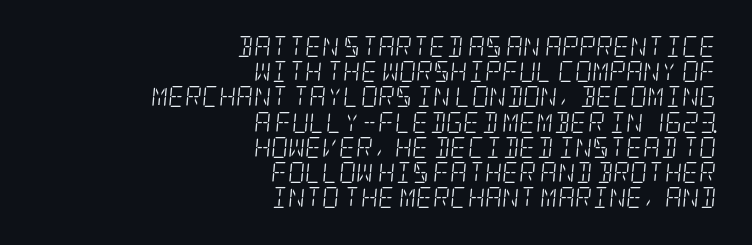
Q: Is the text bold? A: No.
Q: Is the text italic (slanted)? A: Yes, it leans right by about 5 degrees.
Q: Is the text underlined? A: No.
Q: How is the paragraph aligned? A: Right-aligned.
Q: Is the spacing between letters normal or unusually wide? A: Normal.
